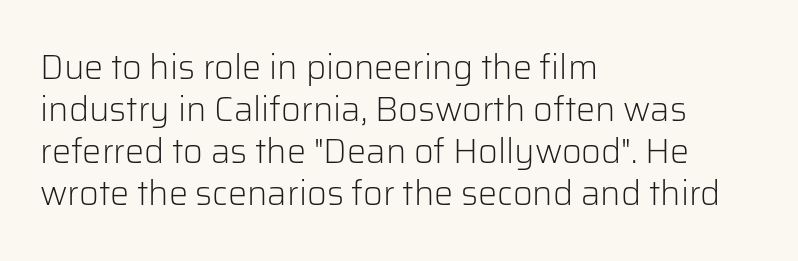
The image shows 34 px light sans-serif type, upright; set left-aligned, line spacing 1.24x, normal letter spacing, not underlined; low stroke contrast and a medium x-height.
